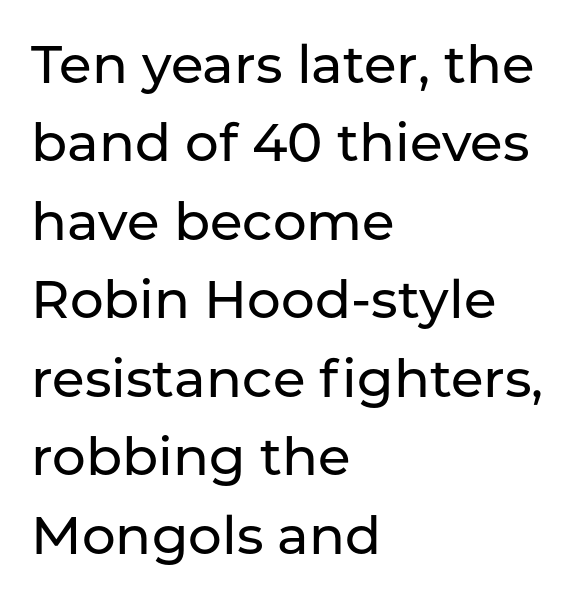
Q: Is the text italic (slanted)? A: No, it is upright.
Q: Is the typeface a serif or a sans-serif typeface? A: Sans-serif.
Q: Is the text underlined? A: No.
Q: How is the paragraph aligned? A: Left-aligned.
Q: Is the spacing between letters normal or unusually wide? A: Normal.
Q: Is the spacing between lines tight, normal or loose? A: Normal.
Q: Width (condensed, normal, or wide)? A: Normal.
Q: Stroke contrast? A: Low.
Q: x-height? A: Medium.
Q: Monospaced? A: No.
